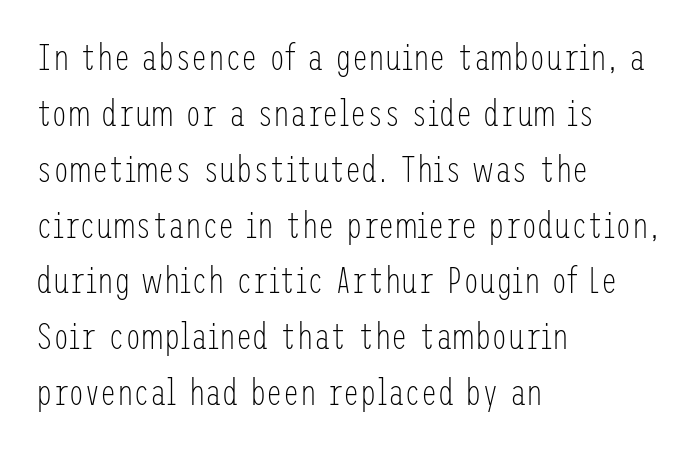
Honestly, there is no underline to notice here at all. A roman cut, with each character standing at attention. The typesetter chose a ragged-right arrangement here. Normally led — the rows are evenly, conventionally spaced.
